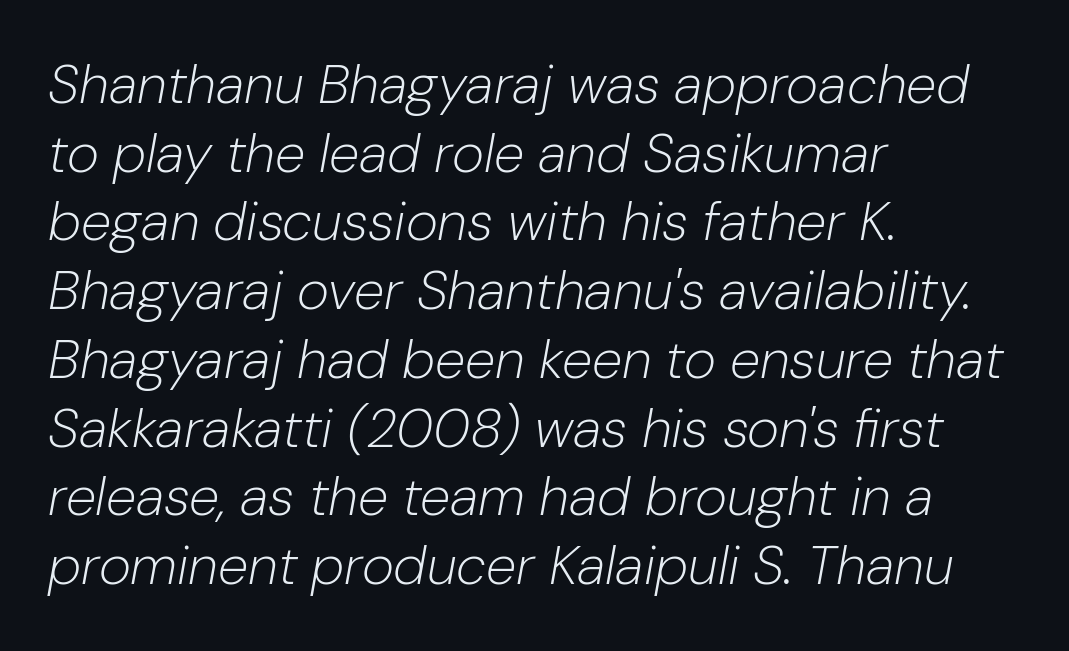
The zone under the glyphs is completely vacant. Layout note: lines flush left. Look at the tracking — it's just the regular setting, nothing added. Vertically, the passage feels balanced, rows spaced as you'd expect. Is this a fixed-width face? No — the glyphs have proportional, varying widths. Heft: none added — not bold.
